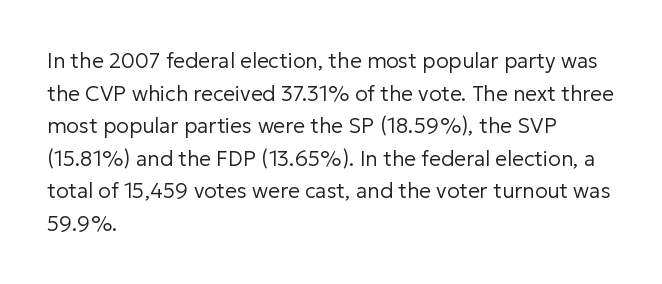
The image shows 21 px text type, upright; set left-aligned, normal line spacing (1.55x), normal letter spacing, not underlined.
